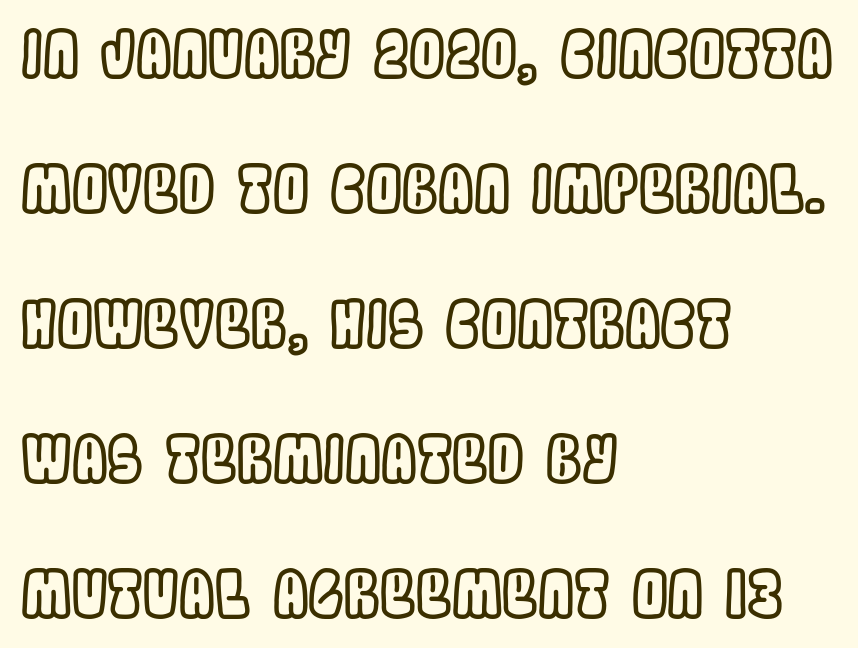
The image shows 64 px condensed type, upright; set left-aligned, loose line spacing (2.11x), normal letter spacing, not underlined; a large x-height.
